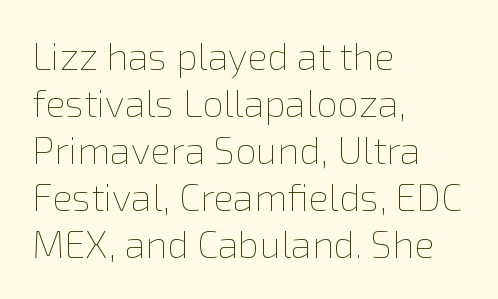
Q: Is the text bold? A: No.
Q: Is the text italic (slanted)? A: No, it is upright.
Q: Is the text underlined? A: No.
Q: How is the paragraph aligned? A: Left-aligned.
Q: Is the spacing between letters normal or unusually wide? A: Normal.
Q: Width (condensed, normal, or wide)? A: Normal.
Q: x-height? A: Medium.
Q: Monospaced? A: No.
